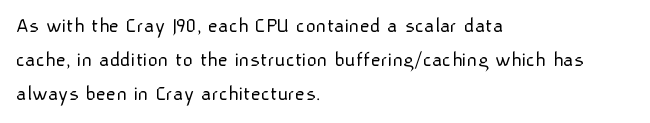
These lines stack with their left ends in a neat column. Any mark beneath the type? The region is blank. Short note: letters normally spaced. The type sits square on the baseline with zero lean.
